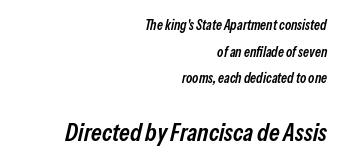
Q: Is the text bold? A: Semi-bold.
Q: Is the text italic (slanted)? A: Yes, it leans right by about 13 degrees.
Q: Is the text underlined? A: No.
Q: How is the paragraph aligned? A: Right-aligned.
Q: Is the spacing between letters normal or unusually wide? A: Normal.
Q: Is the spacing between lines tight, normal or loose? A: Loose.
Q: Which block of text is set in a larger size, the first (top) or the second (bottom)? A: The second (bottom) one.
